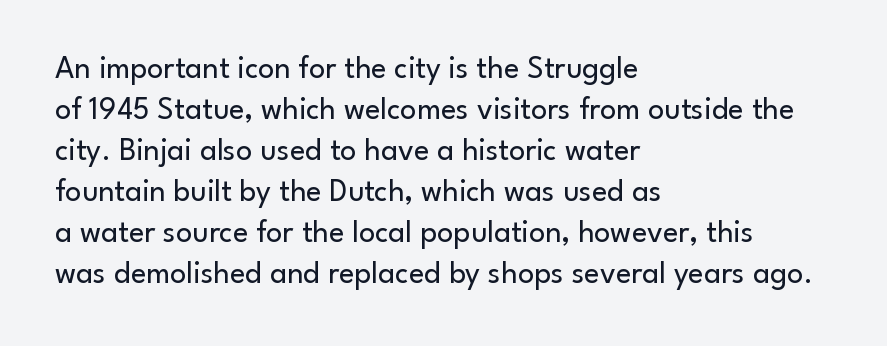
Observe the ordinary spacing: letters are neighbours, not strangers. Honestly, the row spacing looks completely unremarkable. Heaviness? Minimal to ordinary, like unemphasized prose. The typeface chosen for these lines omits serifs. The passage shown is typed in a proportional face where columns would drift. Left-aligned paragraph, ragged on the right.
